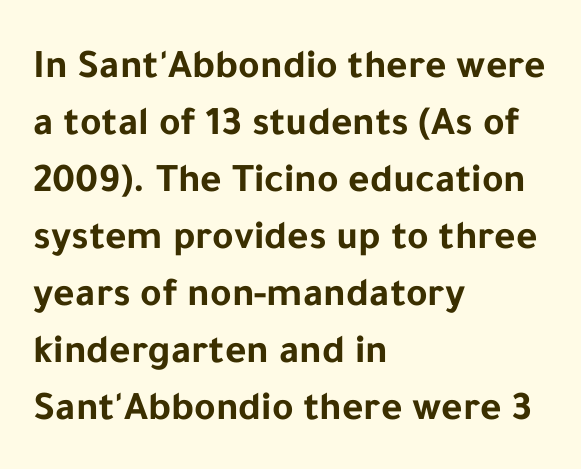
{"serif": "no", "italic": "no", "bold": "yes", "weight": "bold", "width": "normal", "stroke_contrast": "low", "x_height": "medium", "monospaced": "no", "underline": "no", "align": "left", "line_spacing": "normal", "line_spacing_ratio": 1.39, "letter_spacing": "normal", "letter_spacing_em": 0.0, "glyph_px": 41}
